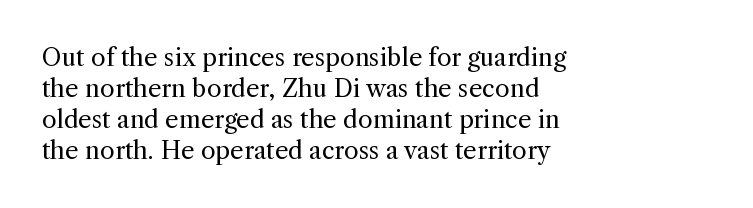
These lines keep a tight, regular rhythm from letter to letter. Notice how descenders clear the ascenders below comfortably — that's standard leading. These lines were composed using upright roman letters. One-word summary of the alignment: left. Nobody drew a line under any word here. The typesetting does not lean heavy: it is not bold.
